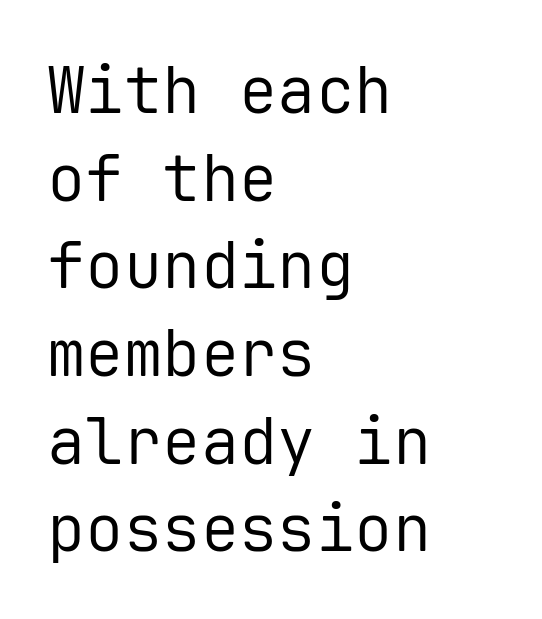
Tracking value appears to be zero — textbook default spacing. Only glyphs here, with clear space below each row. Do the characters align in a grid? Yes, the font is monospaced. If you drew a ruler down the left edge, every line would touch it.
